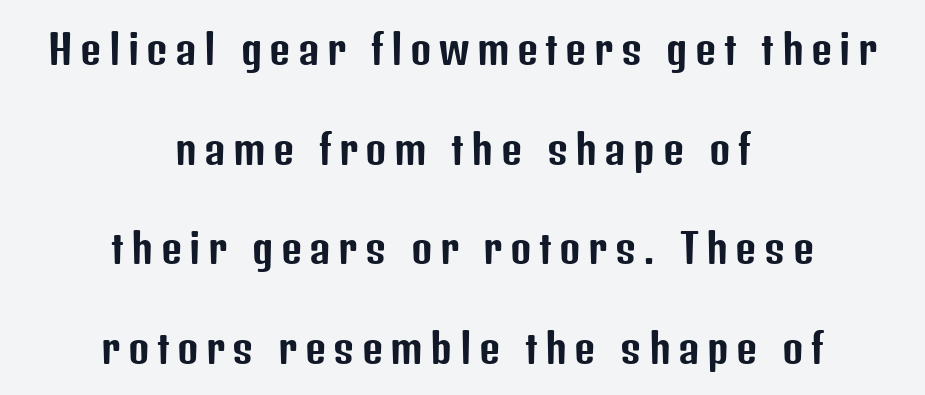
Q: Is the text italic (slanted)? A: No, it is upright.
Q: Is the typeface a serif or a sans-serif typeface? A: Sans-serif.
Q: Is the text underlined? A: No.
Q: How is the paragraph aligned? A: Centered.
Q: Is the spacing between lines tight, normal or loose? A: Loose.
Q: Width (condensed, normal, or wide)? A: Condensed.
Q: Stroke contrast? A: Low.
Q: x-height? A: Medium.
Q: Monospaced? A: No.
